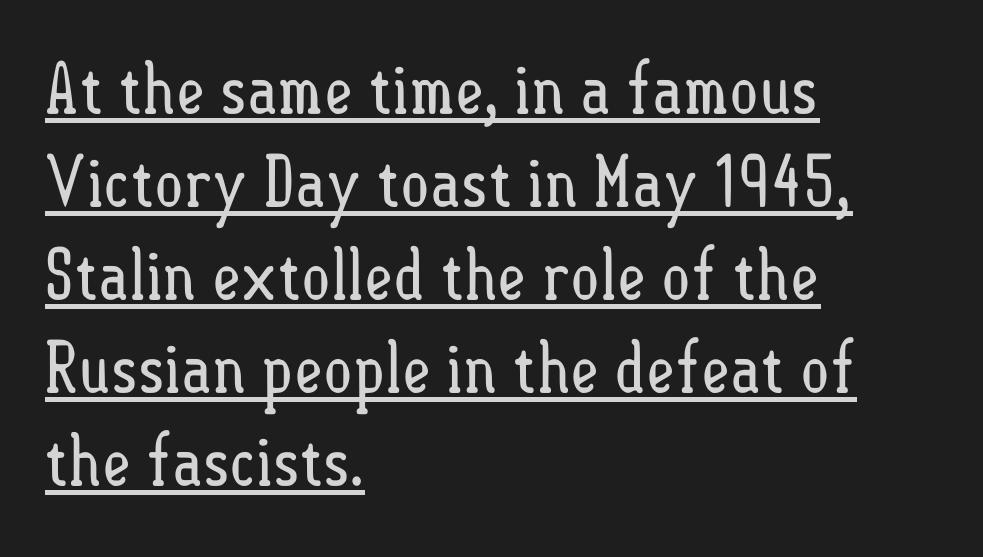
Q: Is the text bold? A: No.
Q: Is the text italic (slanted)? A: No, it is upright.
Q: Is the text underlined? A: Yes.
Q: How is the paragraph aligned? A: Left-aligned.
Q: Is the spacing between letters normal or unusually wide? A: Normal.
Q: Is the spacing between lines tight, normal or loose? A: Normal.
Q: Width (condensed, normal, or wide)? A: Condensed.
Q: Stroke contrast? A: Low.
Q: x-height? A: Small.
Q: Monospaced? A: No.
